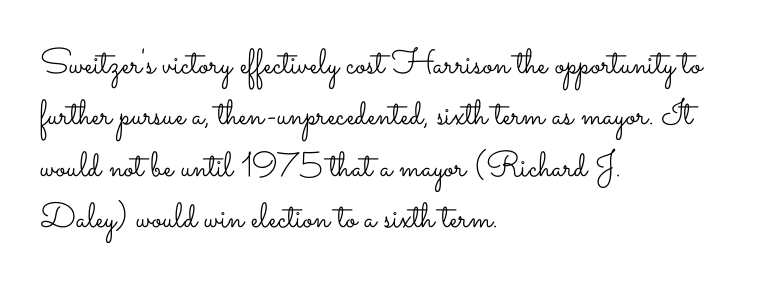
Q: Is the text bold? A: No.
Q: Is the text italic (slanted)? A: Yes.
Q: Is the text underlined? A: No.
Q: How is the paragraph aligned? A: Left-aligned.
Q: Is the spacing between letters normal or unusually wide? A: Normal.
Q: Is the spacing between lines tight, normal or loose? A: Normal.
Q: Width (condensed, normal, or wide)? A: Wide.
Q: Stroke contrast? A: Low.
Q: x-height? A: Small.
Q: Monospaced? A: No.
